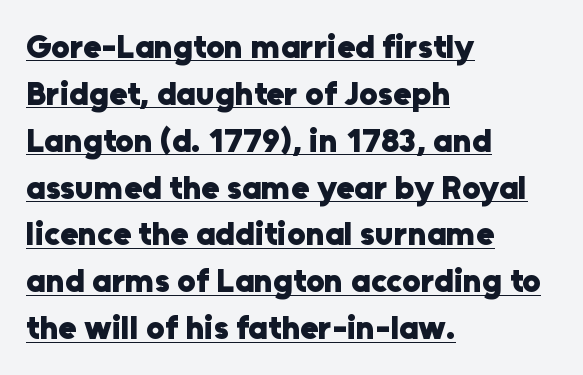
Q: Is the text bold? A: Yes.
Q: Is the text italic (slanted)? A: No, it is upright.
Q: Is the typeface a serif or a sans-serif typeface? A: Sans-serif.
Q: Is the text underlined? A: Yes.
Q: How is the paragraph aligned? A: Left-aligned.
Q: Is the spacing between letters normal or unusually wide? A: Normal.
Q: Is the spacing between lines tight, normal or loose? A: Normal.
Q: Width (condensed, normal, or wide)? A: Normal.
Q: Stroke contrast? A: Low.
Q: x-height? A: Medium.
Q: Monospaced? A: No.
